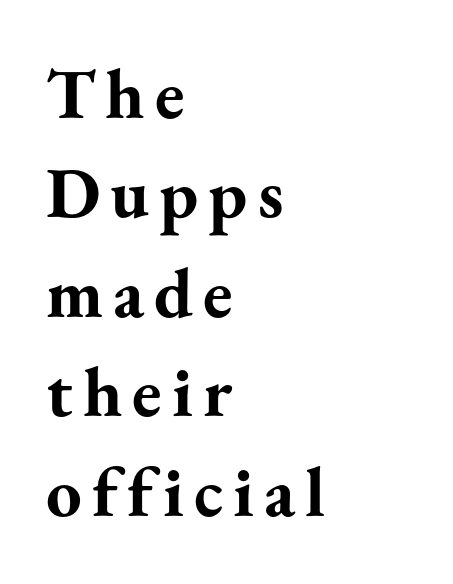
{"serif": "yes", "italic": "no", "bold": "yes", "weight": "bold", "width": "normal", "stroke_contrast": "medium", "x_height": "small", "monospaced": "no", "underline": "no", "align": "left", "line_spacing": "normal", "line_spacing_ratio": 1.4, "glyph_px": 71}
